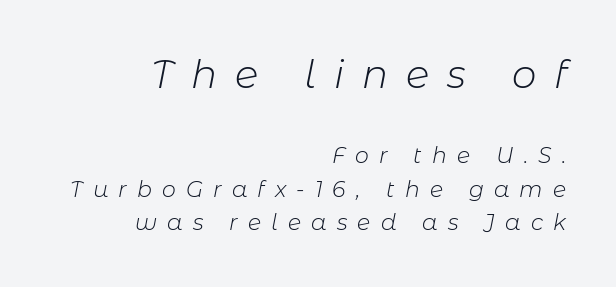
Vertical stems look standard width or narrower in stroke. Rule under the text: the space is simply empty. In CSS terms this would be text-align: right. A normal amount of white space separates one row of letters from the next. The letters advance in unequal steps, a hallmark of proportional type. Here the first block reads like a headline and the second like body copy.
